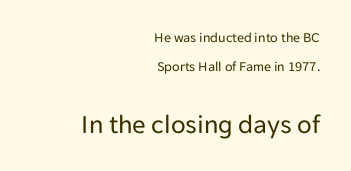
Line ends are locked; line starts wander. The font's upright variant was chosen for this text. Inter-character spacing is left at the font's built-in metrics. Heaviness? Minimal to ordinary, like unemphasized prose. The line-height multiplier appears high, well above default. The space beneath each line is pristine and unruled.
